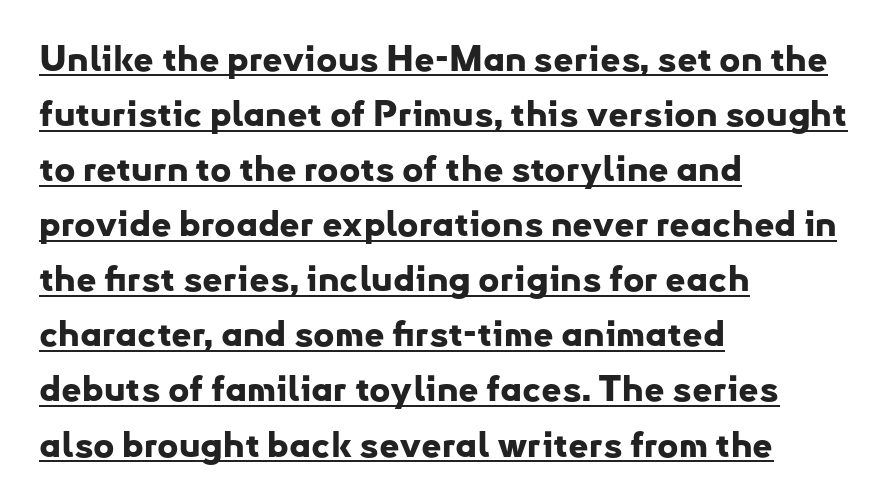
The image shows 36 px bold sans-serif type, upright; set left-aligned, normal line spacing (1.53x), normal letter spacing, underlined; low stroke contrast and a small x-height.
